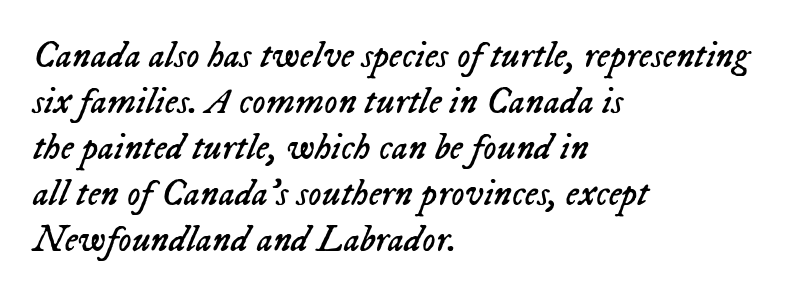
{"italic": "yes", "lean": "right", "slant_degrees": 23, "bold": "no", "weight": "regular", "width": "normal", "stroke_contrast": "low", "x_height": "medium", "monospaced": "no", "underline": "no", "align": "left", "line_spacing_ratio": 1.24, "letter_spacing": "normal", "letter_spacing_em": 0.0, "glyph_px": 37}
